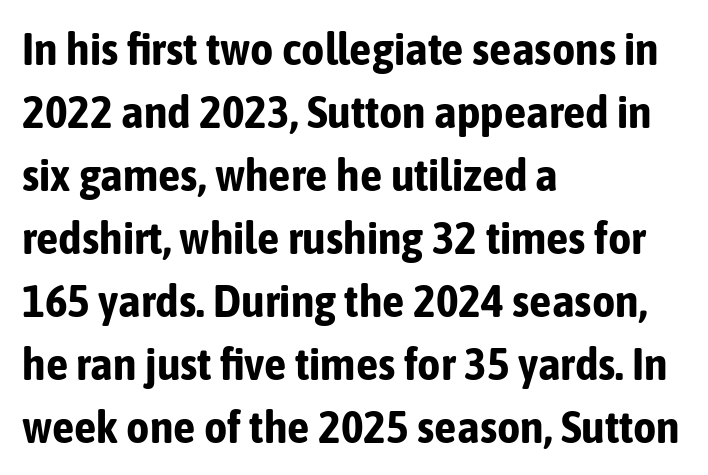
Q: Is the text bold? A: Yes.
Q: Is the text italic (slanted)? A: No, it is upright.
Q: Is the typeface a serif or a sans-serif typeface? A: Sans-serif.
Q: Is the text underlined? A: No.
Q: How is the paragraph aligned? A: Left-aligned.
Q: Is the spacing between letters normal or unusually wide? A: Normal.
Q: Is the spacing between lines tight, normal or loose? A: Normal.
Q: Width (condensed, normal, or wide)? A: Condensed.
Q: Stroke contrast? A: Low.
Q: x-height? A: Medium.
Q: Monospaced? A: No.
